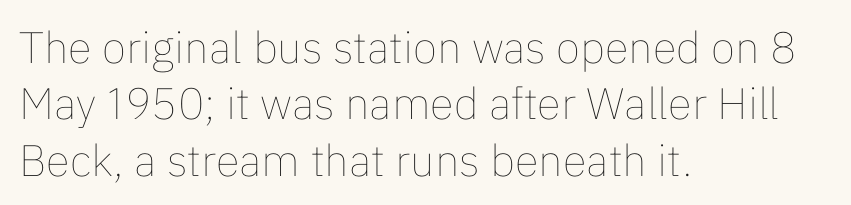
{"italic": "no", "bold": "no", "weight": "thin", "width": "normal", "stroke_contrast": "low", "x_height": "medium", "monospaced": "no", "underline": "no", "align": "left", "line_spacing": "normal", "line_spacing_ratio": 1.28, "letter_spacing": "normal", "letter_spacing_em": 0.0, "glyph_px": 44}
